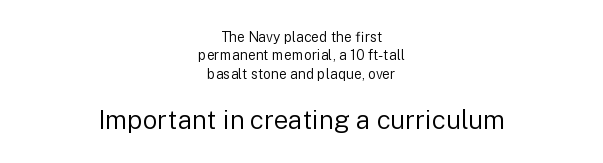
The image shows 26 px text type, upright; set centered, normal line spacing (1.31x), normal letter spacing, not underlined; the second (bottom) block is 1.86x larger.
